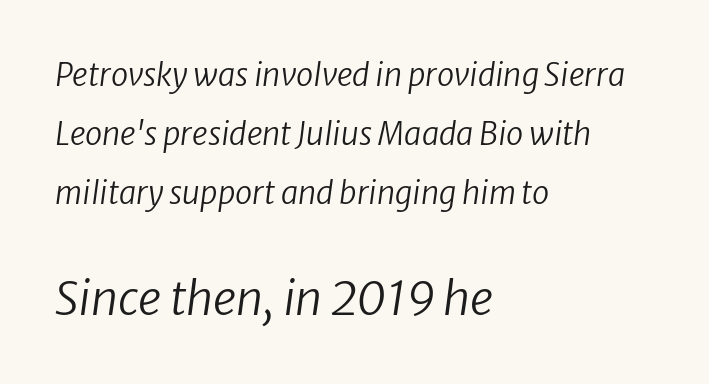
Q: Is the text bold? A: No.
Q: Is the text italic (slanted)? A: Yes, it leans right by about 8 degrees.
Q: Is the text underlined? A: No.
Q: How is the paragraph aligned? A: Left-aligned.
Q: Is the spacing between letters normal or unusually wide? A: Normal.
Q: Is the spacing between lines tight, normal or loose? A: Loose.
Q: Which block of text is set in a larger size, the first (top) or the second (bottom)? A: The second (bottom) one.
Q: Width (condensed, normal, or wide)? A: Normal.
Q: Stroke contrast? A: Low.
Q: x-height? A: Medium.
Q: Monospaced? A: No.
